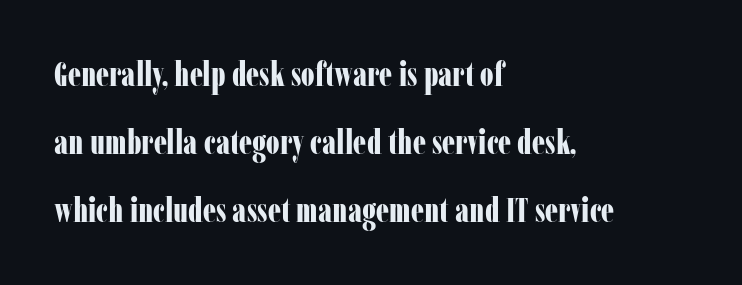
Q: Is the text bold? A: Yes.
Q: Is the text italic (slanted)? A: No, it is upright.
Q: Is the typeface a serif or a sans-serif typeface? A: Serif.
Q: Is the text underlined? A: No.
Q: How is the paragraph aligned? A: Left-aligned.
Q: Is the spacing between letters normal or unusually wide? A: Normal.
Q: Is the spacing between lines tight, normal or loose? A: Loose.
Q: Width (condensed, normal, or wide)? A: Condensed.
Q: Stroke contrast? A: Low.
Q: x-height? A: Medium.
Q: Monospaced? A: No.
